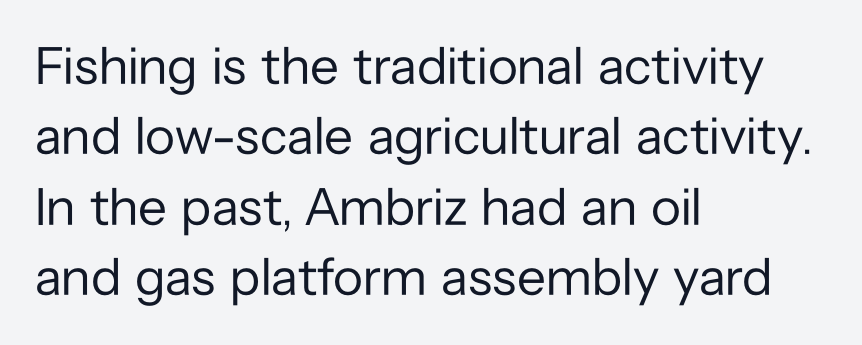
{"serif": "no", "italic": "no", "bold": "no", "weight": "regular", "width": "normal", "stroke_contrast": "low", "x_height": "medium", "monospaced": "no", "underline": "no", "align": "left", "line_spacing": "normal", "line_spacing_ratio": 1.33, "letter_spacing": "normal", "letter_spacing_em": 0.0, "glyph_px": 53}
